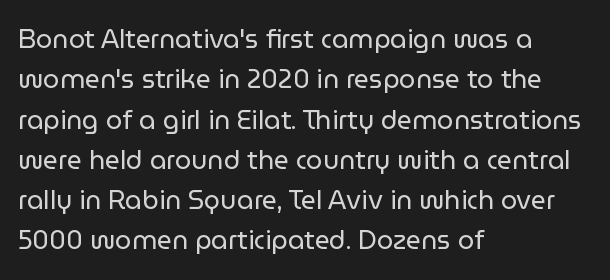
Q: Is the text bold? A: No.
Q: Is the text italic (slanted)? A: No, it is upright.
Q: Is the text underlined? A: No.
Q: How is the paragraph aligned? A: Left-aligned.
Q: Is the spacing between letters normal or unusually wide? A: Normal.
Q: Is the spacing between lines tight, normal or loose? A: Normal.
